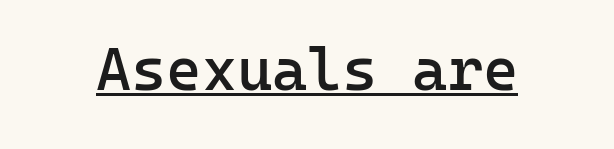
{"serif": "no", "italic": "no", "bold": "semi", "weight": "semibold", "width": "normal", "stroke_contrast": "low", "x_height": "medium", "monospaced": "yes", "underline": "yes", "letter_spacing": "normal", "letter_spacing_em": 0.0, "glyph_px": 60}
